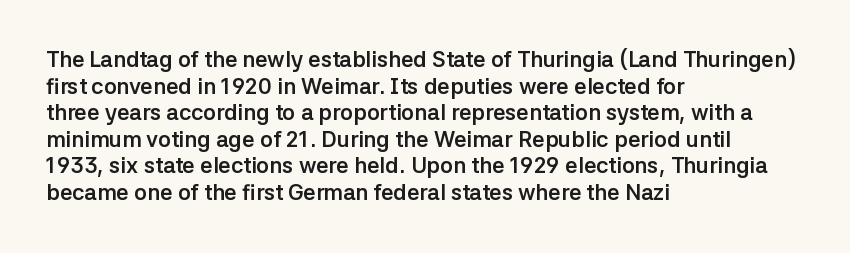
Which margin do the lines hug? The left one — the right edge is uneven. Weight check: bold — yes, fully. Tracking here is standard; glyphs follow each other at the usual distance. Unlike italic type, these characters show no tilt at all. Just letters on the line, the space beneath them empty.
